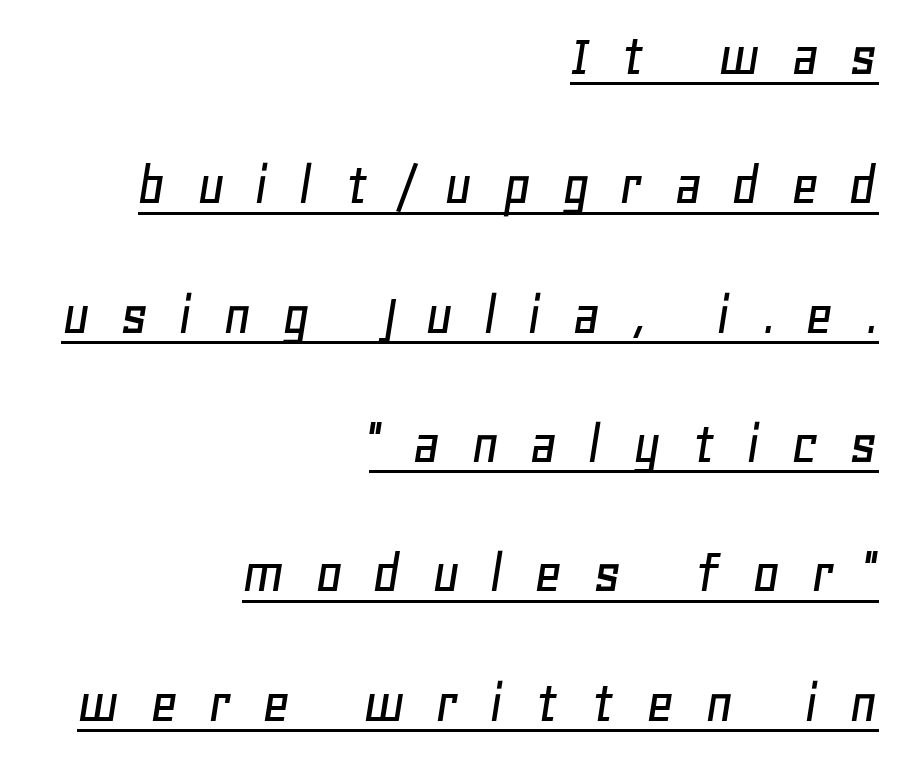
{"italic": "yes", "lean": "right", "slant_degrees": 11, "width": "normal", "stroke_contrast": "low", "x_height": "large", "monospaced": "no", "underline": "yes", "align": "right", "line_spacing": "loose", "line_spacing_ratio": 2.12, "letter_spacing": "wide", "letter_spacing_em": 0.49, "glyph_px": 61}
